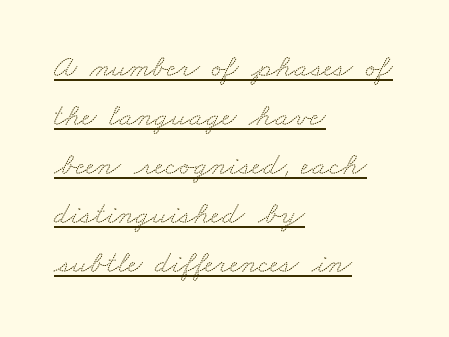
Q: Is the typeface a serif or a sans-serif typeface? A: Serif.
Q: Is the text underlined? A: Yes.
Q: How is the paragraph aligned? A: Left-aligned.
Q: Is the spacing between letters normal or unusually wide? A: Normal.
Q: Is the spacing between lines tight, normal or loose? A: Normal.
Q: Width (condensed, normal, or wide)? A: Wide.
Q: Stroke contrast? A: Medium.
Q: x-height? A: Small.
Q: Monospaced? A: No.
